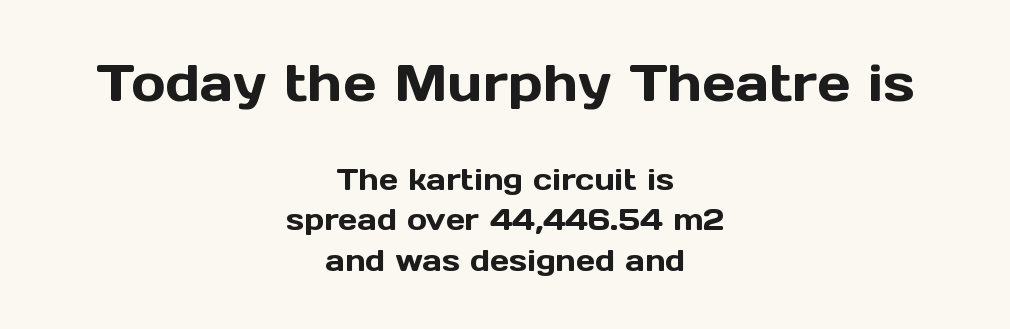
The rendering shows plain stroke endings on the letterforms — a sans-serif design. The passage shown has conventional tracking throughout. Words float on clear page, feet unadorned. Italic: no, the glyphs are upright roman. The rag falls on both sides of this text block equally. If you squint, the top block still reads clearly — it's the larger of the two.
